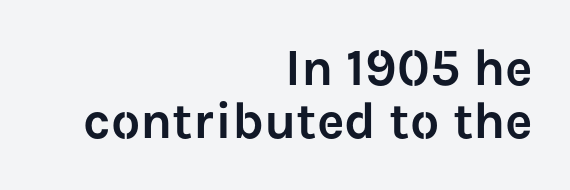
The image shows 52 px sans-serif type, upright; set right-aligned, tight line spacing (1.02x), normal letter spacing, not underlined; low stroke contrast and a medium x-height.
